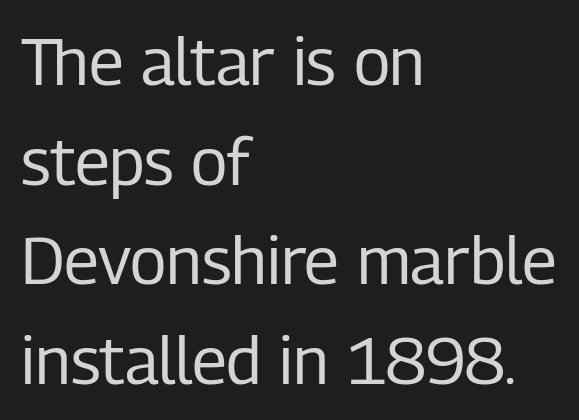
The image shows 66 px regular-weight, condensed sans-serif type, upright; set left-aligned, normal line spacing (1.51x), normal letter spacing, not underlined; low stroke contrast and a medium x-height.
